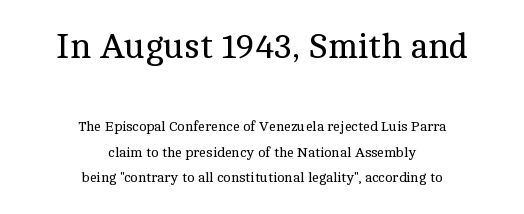
Q: Is the text bold? A: No.
Q: Is the text italic (slanted)? A: No, it is upright.
Q: Is the typeface a serif or a sans-serif typeface? A: Serif.
Q: Is the text underlined? A: No.
Q: How is the paragraph aligned? A: Centered.
Q: Is the spacing between letters normal or unusually wide? A: Normal.
Q: Which block of text is set in a larger size, the first (top) or the second (bottom)? A: The first (top) one.
Q: Width (condensed, normal, or wide)? A: Normal.
Q: x-height? A: Medium.
Q: Monospaced? A: No.
